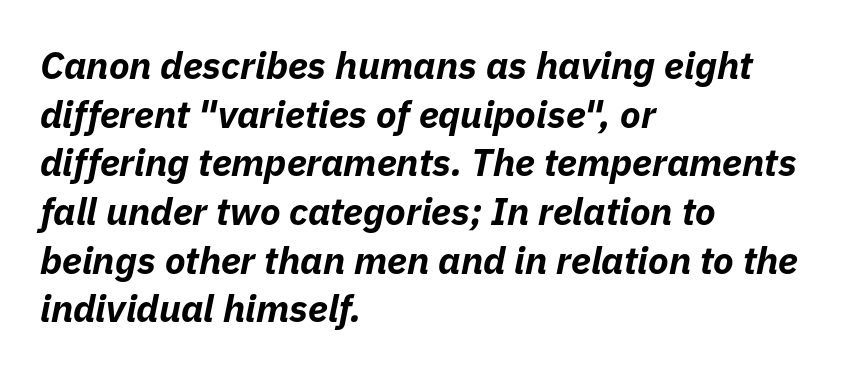
The image shows 38 px bold type, italic (leaning right); set left-aligned, normal line spacing (1.28x), normal letter spacing, not underlined; low stroke contrast and a medium x-height.
